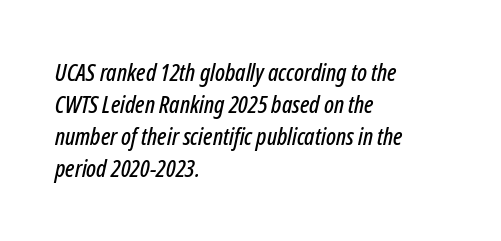
Q: Is the text italic (slanted)? A: Yes, it leans right by about 12 degrees.
Q: Is the text underlined? A: No.
Q: How is the paragraph aligned? A: Left-aligned.
Q: Is the spacing between letters normal or unusually wide? A: Normal.
Q: Is the spacing between lines tight, normal or loose? A: Normal.
